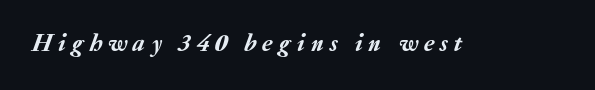
Rule under the text: the space is simply empty. The lettering tilts uniformly, giving the passage an italic look. Observe the wide spacing: letters keep a clear distance from each other.
